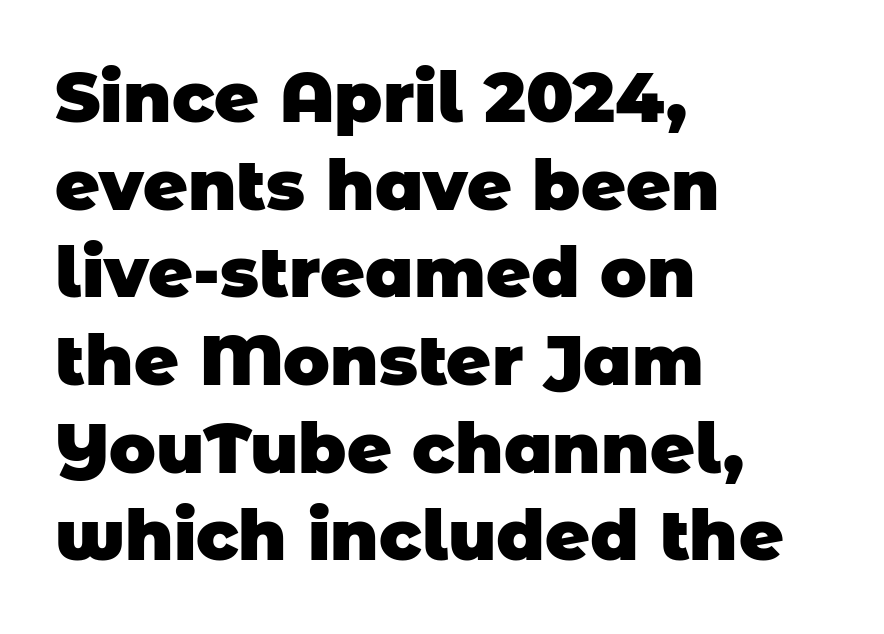
{"serif": "no", "bold": "yes", "weight": "heavy", "width": "normal", "stroke_contrast": "low", "x_height": "large", "monospaced": "no", "underline": "no", "align": "left", "line_spacing": "normal", "line_spacing_ratio": 1.27, "letter_spacing": "normal", "letter_spacing_em": 0.0, "glyph_px": 69}
